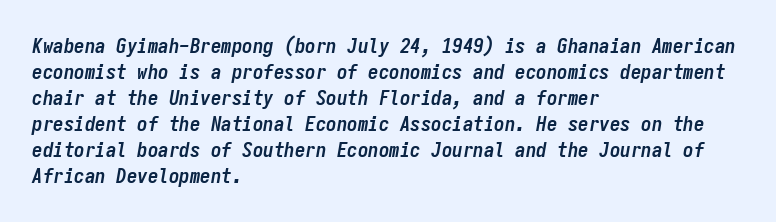
Q: Is the text bold? A: Yes.
Q: Is the text italic (slanted)? A: Yes, it leans right by about 9 degrees.
Q: Is the text underlined? A: No.
Q: How is the paragraph aligned? A: Left-aligned.
Q: Is the spacing between letters normal or unusually wide? A: Normal.
